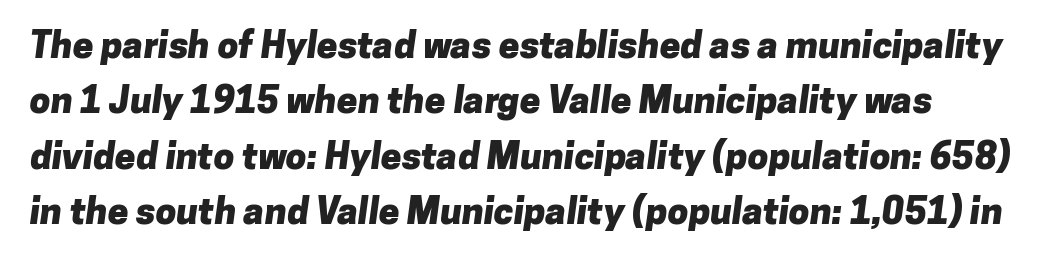
The image shows 37 px heavy sans-serif type; set normal line spacing (1.5x), normal letter spacing, not underlined; low stroke contrast and a medium x-height.
